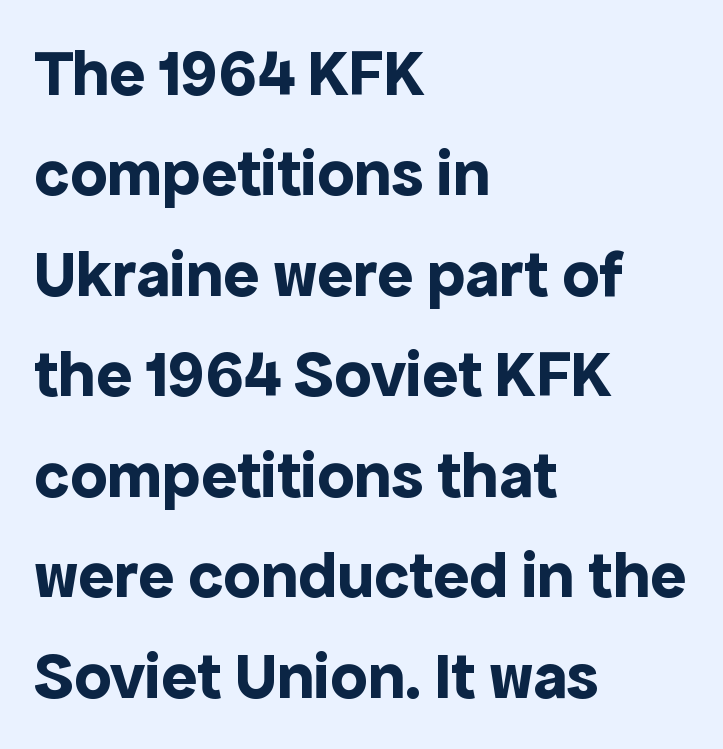
The image shows 67 px bold sans-serif type, upright; set left-aligned, normal line spacing (1.5x), normal letter spacing, not underlined; a medium x-height.
